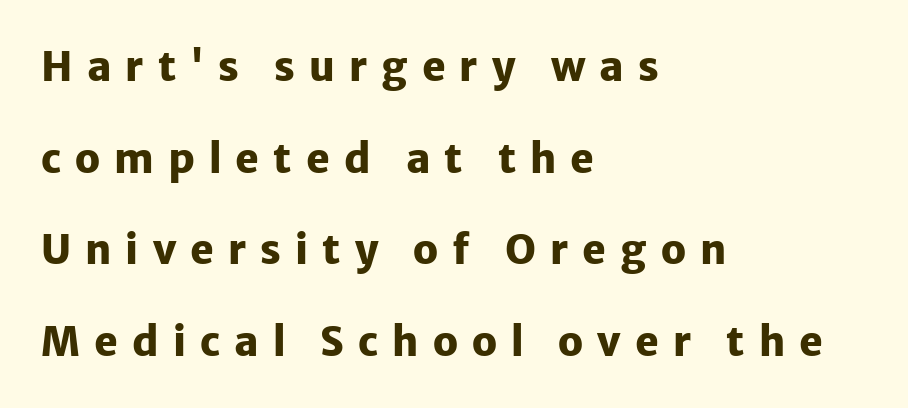
{"serif": "no", "italic": "no", "bold": "yes", "weight": "heavy", "width": "normal", "stroke_contrast": "low", "x_height": "medium", "monospaced": "no", "underline": "no", "align": "left", "line_spacing": "loose", "line_spacing_ratio": 2.29, "letter_spacing": "wide", "letter_spacing_em": 0.35, "glyph_px": 40}
